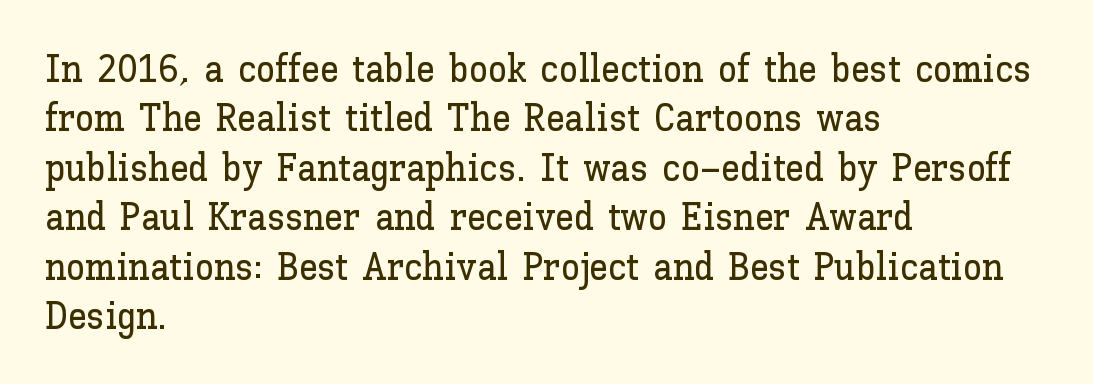
The image shows 38 px text type, upright; set left-aligned, normal line spacing (1.3x), normal letter spacing, not underlined; low stroke contrast and a medium x-height.
